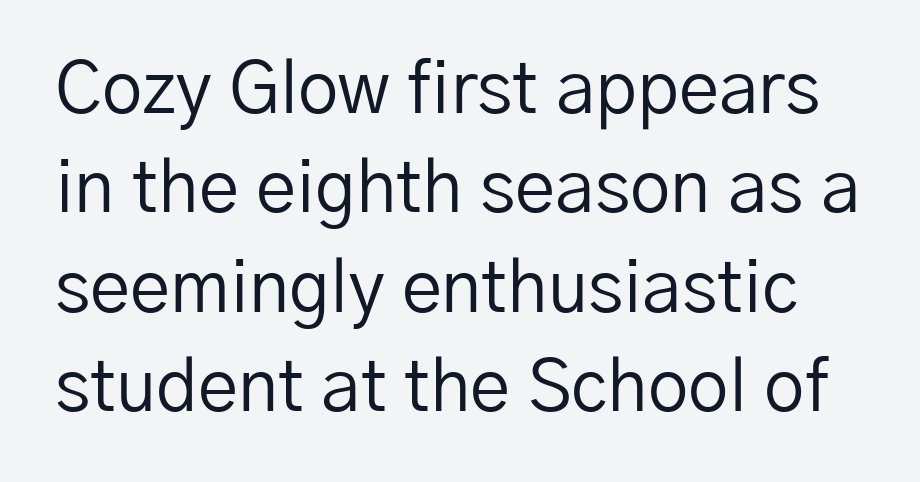
{"serif": "no", "italic": "no", "bold": "no", "weight": "regular", "width": "normal", "stroke_contrast": "low", "x_height": "medium", "monospaced": "no", "underline": "no", "line_spacing": "normal", "line_spacing_ratio": 1.38, "letter_spacing": "normal", "letter_spacing_em": 0.0, "glyph_px": 72}
